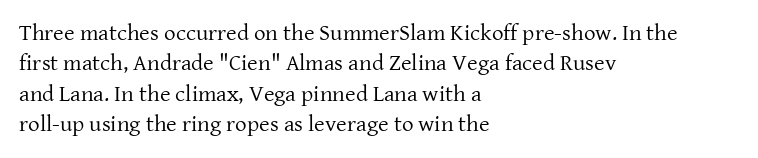
The space directly below the letters is spotless. Caption: standard tracking, unaltered. Vertically, the passage feels balanced, rows spaced as you'd expect. Does the lettering tilt? It doesn't — this is upright.
